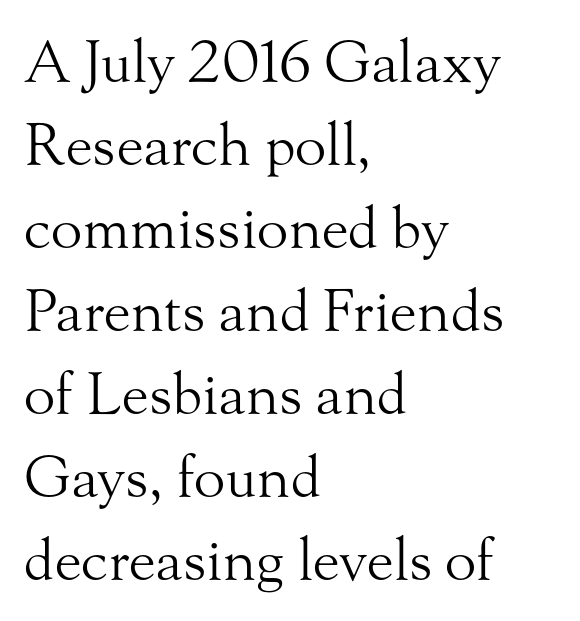
The image shows 58 px light serif type, upright; set left-aligned, normal line spacing (1.43x), normal letter spacing, not underlined; medium stroke contrast and a small x-height.
